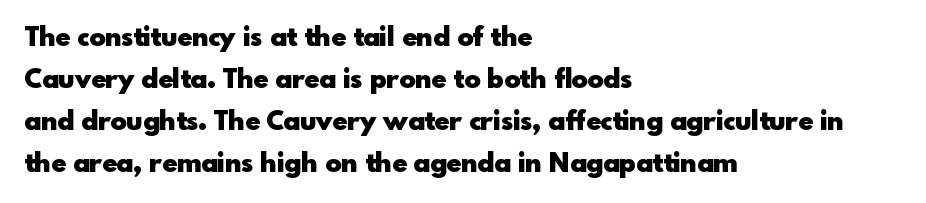
The image shows 27 px bold type, upright; set left-aligned, normal line spacing (1.55x), normal letter spacing, not underlined.
